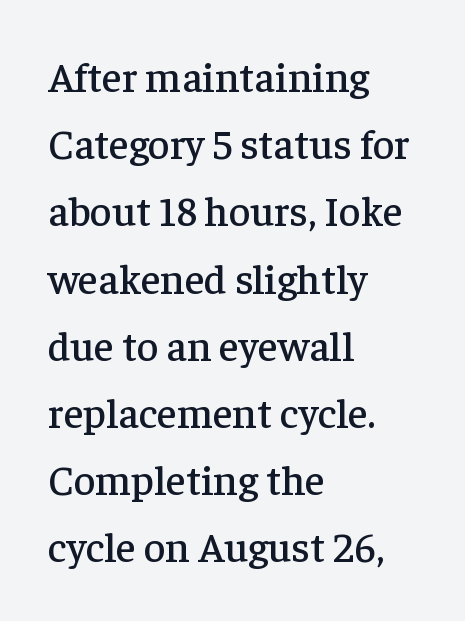
Proportional: the letters do not fall into vertical columns. Which margin do the lines hug? The left one — the right edge is uneven. The string is rendered with underlining switched off. Quick note: interline space is typical.
